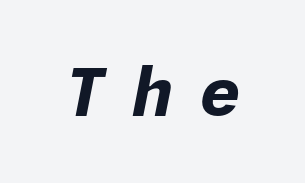
The text carries the slant typical of an italic or oblique font. Tracking here is generous; glyphs stand well apart from one another. The zone under the glyphs is completely vacant. Typographic density is high because the face is bold.
